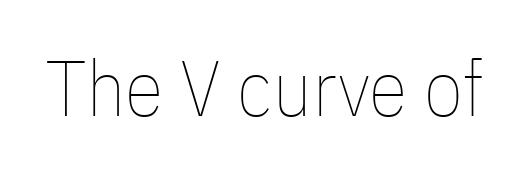
You can tell it's not italic because the verticals are truly vertical. Nothing heavy about these letters — not bold at all. The words here are not underlined. These lines are rendered in a variable-pitch font. Nobody touched the tracking dial on this one.
